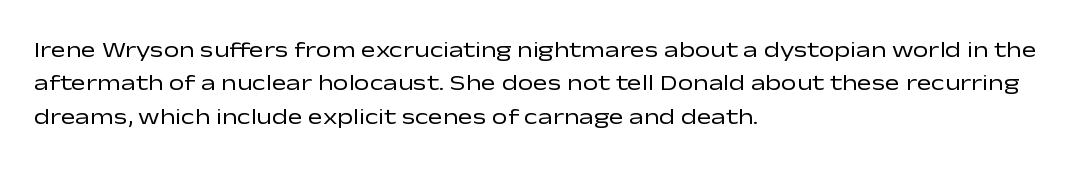
{"italic": "no", "bold": "no", "underline": "no", "align": "left", "line_spacing": "normal", "line_spacing_ratio": 1.52, "letter_spacing": "normal", "letter_spacing_em": 0.0, "glyph_px": 22}
